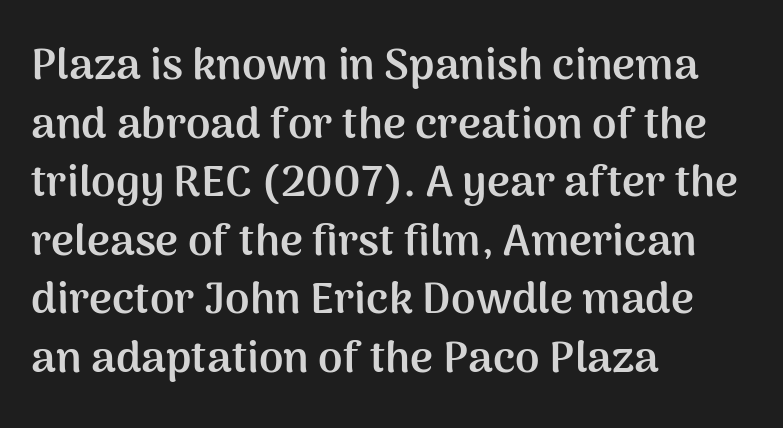
Q: Is the text bold? A: Yes.
Q: Is the text italic (slanted)? A: No, it is upright.
Q: Is the typeface a serif or a sans-serif typeface? A: Sans-serif.
Q: Is the text underlined? A: No.
Q: How is the paragraph aligned? A: Left-aligned.
Q: Is the spacing between letters normal or unusually wide? A: Normal.
Q: Is the spacing between lines tight, normal or loose? A: Normal.
Q: Width (condensed, normal, or wide)? A: Normal.
Q: Stroke contrast? A: Medium.
Q: x-height? A: Medium.
Q: Monospaced? A: No.
